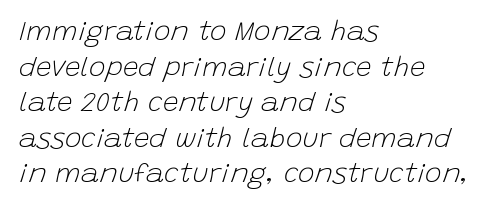
The image shows 28 px light type, italic (leaning right); set left-aligned, normal line spacing (1.27x), normal letter spacing, not underlined; low stroke contrast and a large x-height.
